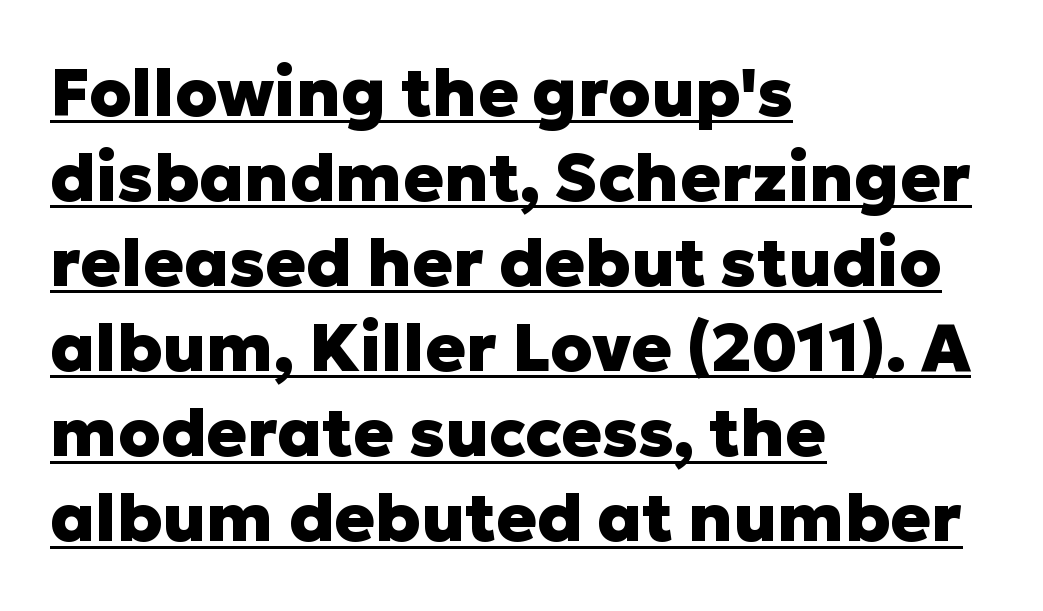
This rendering features underlined lettering. A classic flush-left, rag-right setting is used for this passage. Vertical spacing — default. The font family rendered here belongs to the sans-serif group.
